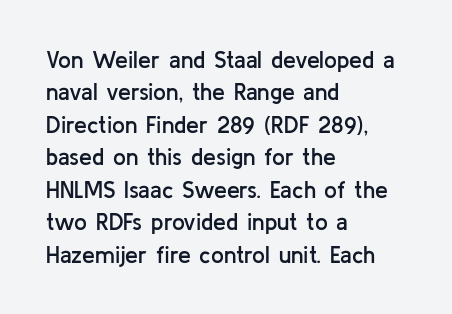
The image shows 23 px text type, upright; set left-aligned, normal line spacing (1.41x), normal letter spacing, not underlined.
